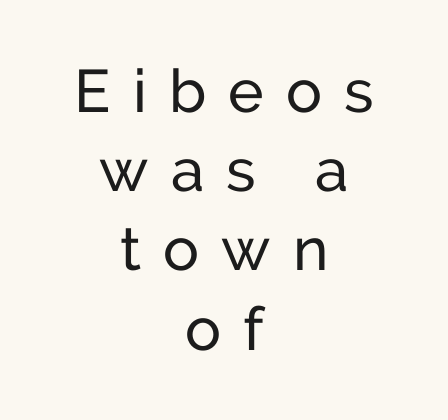
The line-height multiplier appears to be the usual default. The letters advance in unequal steps, a hallmark of proportional type. Bold? No — there's no thickening of the strokes. Notice how the passage keeps no hard edge, just a central spine. Descender tails drop into unmarked territory.
